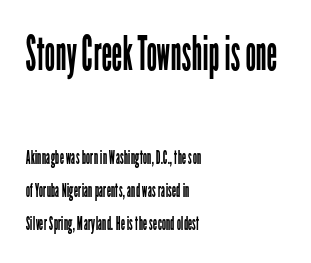
{"serif": "no", "italic": "no", "bold": "no", "weight": "regular", "width": "condensed", "stroke_contrast": "low", "x_height": "medium", "monospaced": "no", "underline": "no", "align": "left", "line_spacing_ratio": 1.75, "letter_spacing": "normal", "letter_spacing_em": 0.0, "larger_block": "first", "size_ratio": 2.47, "glyph_px": 47}
